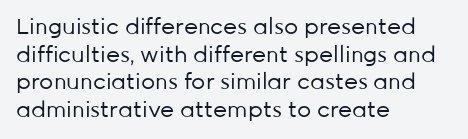
{"italic": "no", "bold": "no", "underline": "no", "align": "left", "line_spacing": "normal", "line_spacing_ratio": 1.26, "letter_spacing": "normal", "letter_spacing_em": 0.0, "glyph_px": 22}
